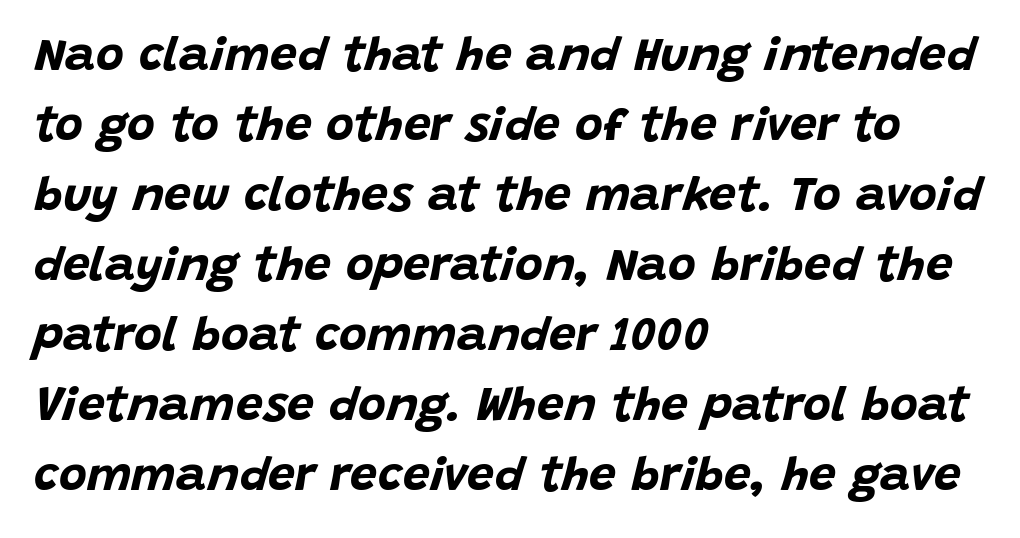
Here the designer chose a conventional face with non-uniform glyph widths. Set as a true bold cut, around the 700 mark. A typesetter would call this zero additional tracking. Bare-footed words on every line. A normal amount of white space separates one row of letters from the next. There's an unmistakable incline to the writing here.
